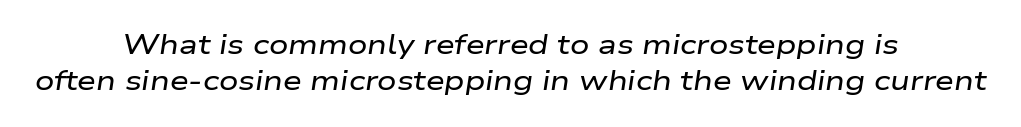
The typesetter chose a symmetrical, centered arrangement here. Each new line begins a customary step beneath the previous one. Descender tails drop into unmarked territory. The passage shown leans; its letterforms are oblique. Glyph-to-glyph distance matches everyday printed text.
